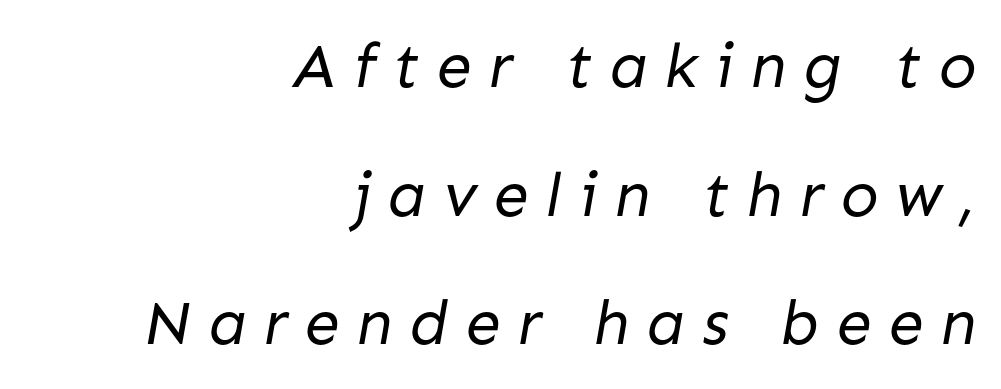
Q: Is the text bold? A: No.
Q: Is the typeface a serif or a sans-serif typeface? A: Sans-serif.
Q: Is the text underlined? A: No.
Q: How is the paragraph aligned? A: Right-aligned.
Q: Is the spacing between letters normal or unusually wide? A: Unusually wide.
Q: Is the spacing between lines tight, normal or loose? A: Loose.
Q: Width (condensed, normal, or wide)? A: Normal.
Q: Stroke contrast? A: Low.
Q: x-height? A: Medium.
Q: Monospaced? A: No.
